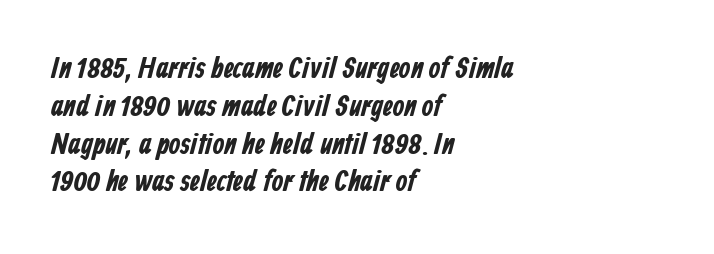
{"serif": "no", "bold": "yes", "weight": "bold", "width": "condensed", "stroke_contrast": "low", "x_height": "medium", "monospaced": "no", "underline": "no", "align": "left", "line_spacing": "normal", "line_spacing_ratio": 1.26, "letter_spacing": "normal", "letter_spacing_em": 0.0, "glyph_px": 30}
